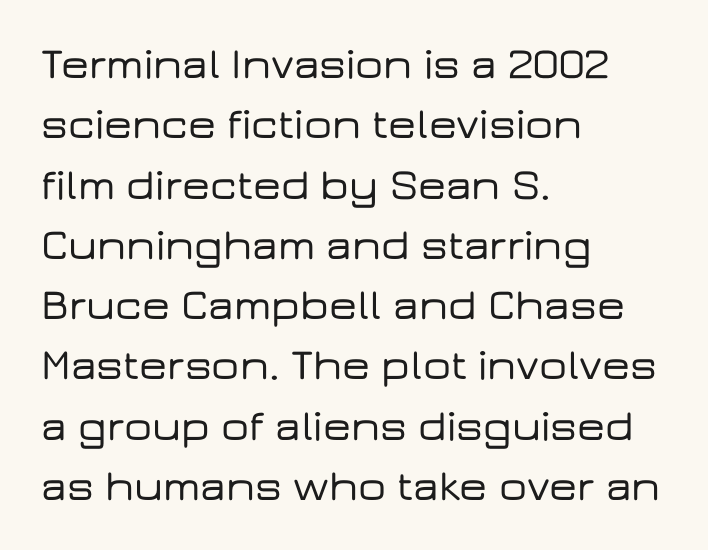
The image shows 44 px wide sans-serif type, upright; set left-aligned, normal line spacing (1.37x), normal letter spacing, not underlined; low stroke contrast and a medium x-height.
